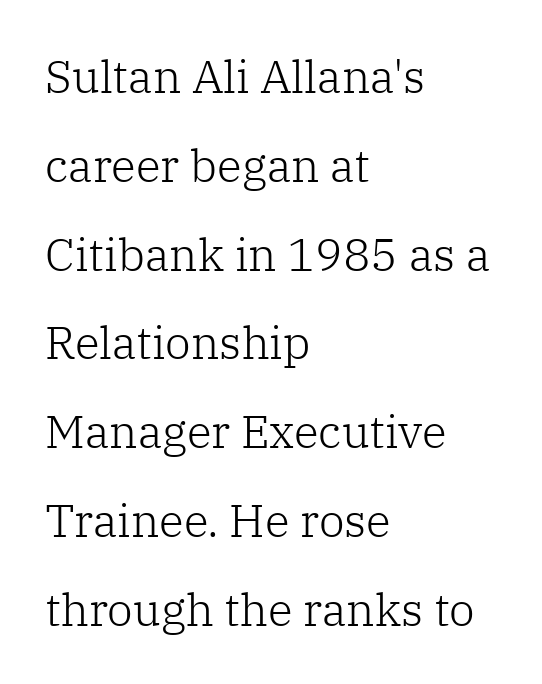
Q: Is the text bold? A: No.
Q: Is the text italic (slanted)? A: No, it is upright.
Q: Is the typeface a serif or a sans-serif typeface? A: Serif.
Q: Is the text underlined? A: No.
Q: How is the paragraph aligned? A: Left-aligned.
Q: Is the spacing between letters normal or unusually wide? A: Normal.
Q: Is the spacing between lines tight, normal or loose? A: Loose.
Q: Width (condensed, normal, or wide)? A: Normal.
Q: Stroke contrast? A: Low.
Q: x-height? A: Medium.
Q: Monospaced? A: No.
